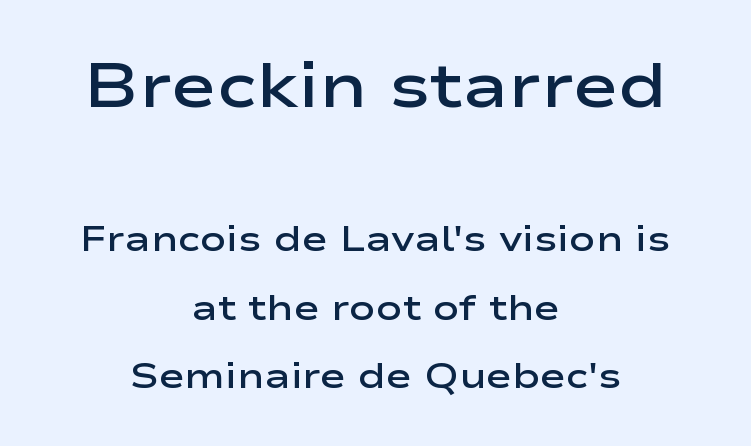
Nothing sits at the stroke ends, so this counts as sans-serif. Spacing between characters is what you'd get straight out of the box. In terms of weight, the rendering is demibold, just under bold. Each line is balanced around a shared central axis. Quick note: interline space is abundant.
